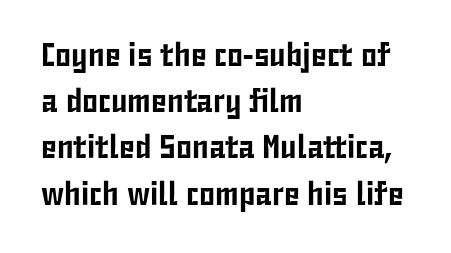
The rows are spaced the way most documents space them. Ascenders rise straight up at ninety degrees. This sample has the flowing, uneven cadence of proportional lettering. In terms of letterspacing, this is plain default setting. The passage is arranged the way most books set body copy — flush left. Look at the bottom of the vertical strokes: they stop flat, with no serifs.
